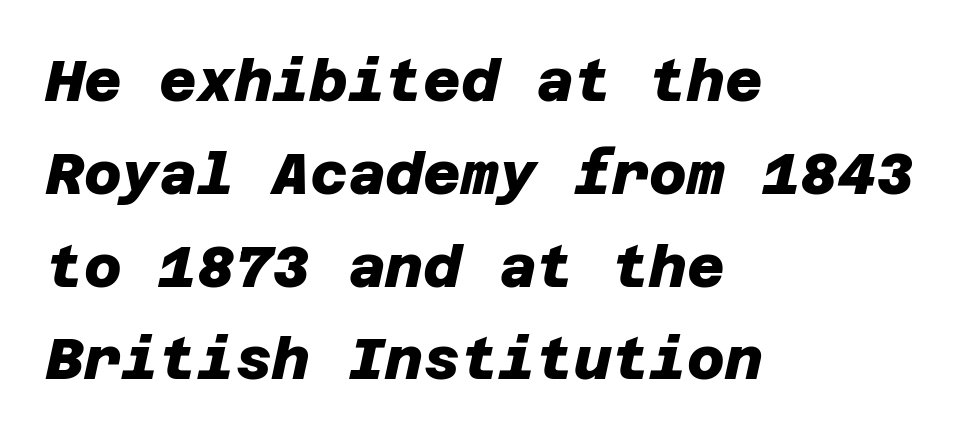
The image shows 58 px heavy sans-serif type; set left-aligned, normal line spacing (1.6x), normal letter spacing, not underlined; low stroke contrast and a large x-height.
